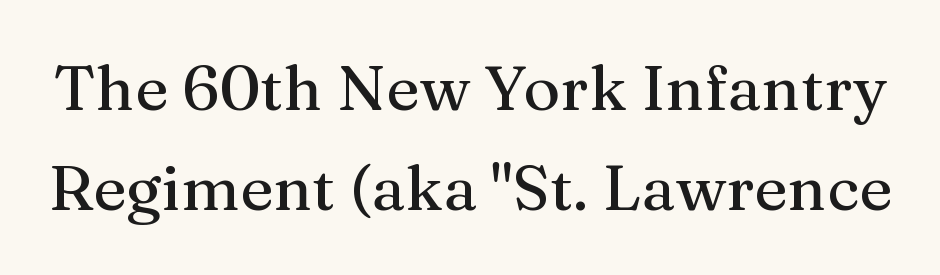
The image shows 63 px serif type, upright; set normal line spacing (1.58x), normal letter spacing, not underlined; medium stroke contrast and a medium x-height.
